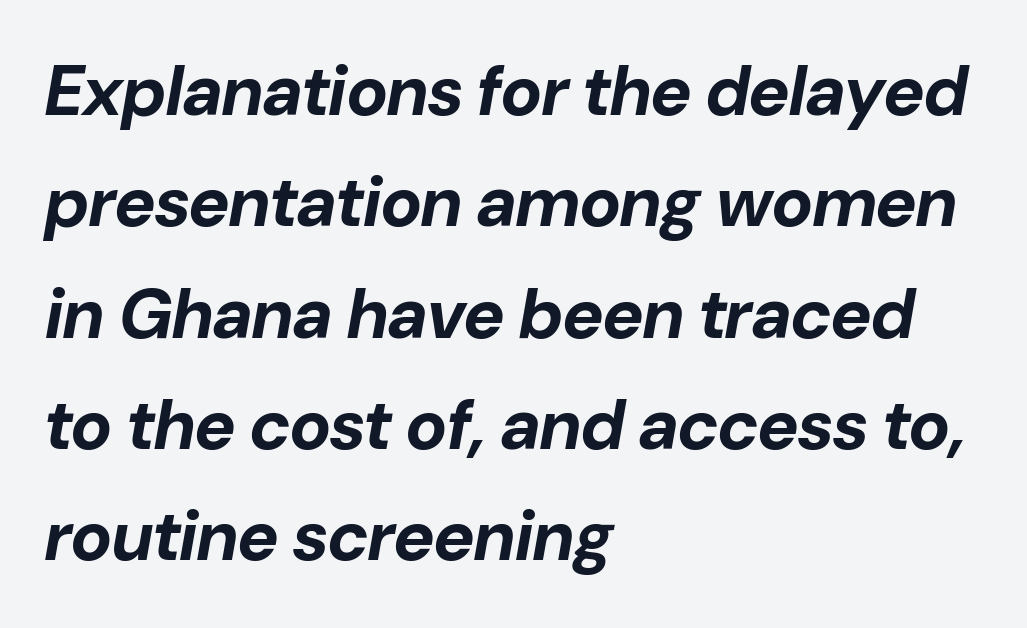
Q: Is the text bold? A: Yes.
Q: Is the text italic (slanted)? A: Yes, it leans right by about 10 degrees.
Q: Is the text underlined? A: No.
Q: How is the paragraph aligned? A: Left-aligned.
Q: Is the spacing between letters normal or unusually wide? A: Normal.
Q: Is the spacing between lines tight, normal or loose? A: Normal.
Q: Width (condensed, normal, or wide)? A: Normal.
Q: Stroke contrast? A: Low.
Q: x-height? A: Medium.
Q: Monospaced? A: No.
